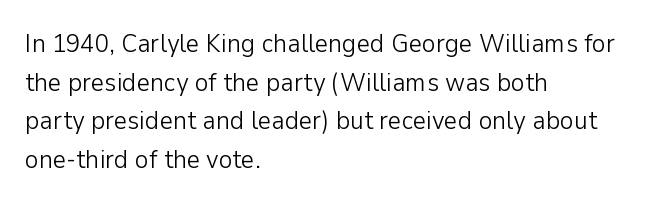
The image shows 26 px text type, upright; set left-aligned, normal line spacing (1.49x), normal letter spacing, not underlined.
